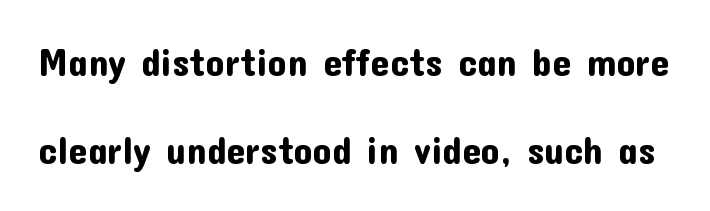
Q: Is the text italic (slanted)? A: No, it is upright.
Q: Is the typeface a serif or a sans-serif typeface? A: Sans-serif.
Q: Is the text underlined? A: No.
Q: Is the spacing between letters normal or unusually wide? A: Normal.
Q: Is the spacing between lines tight, normal or loose? A: Loose.
Q: Width (condensed, normal, or wide)? A: Normal.
Q: Stroke contrast? A: Low.
Q: x-height? A: Medium.
Q: Monospaced? A: No.
